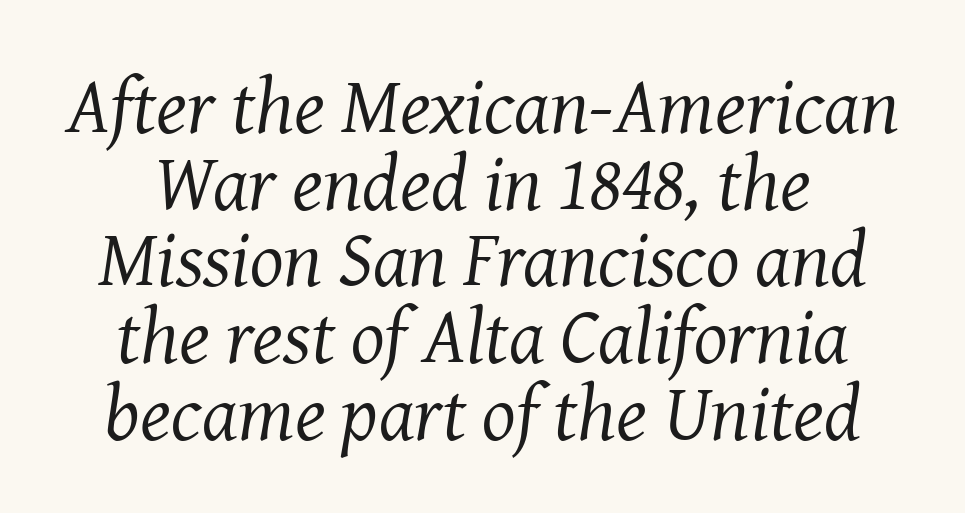
Stroke terminals: seriffed. Tracking here is standard; glyphs follow each other at the usual distance. Heaviness? Minimal to ordinary, like unemphasized prose. A typesetter would mark this as italic. Honestly, the rows look squashed on top of each other.
